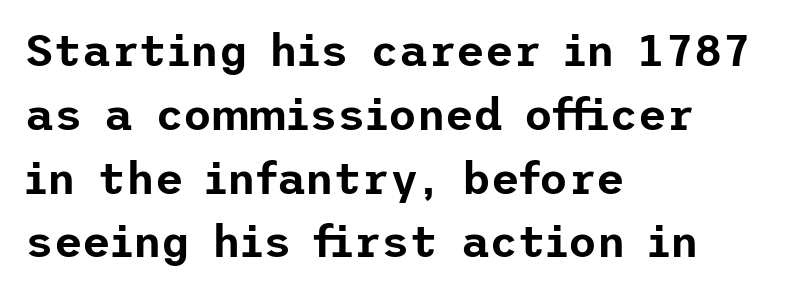
{"serif": "no", "italic": "no", "width": "normal", "stroke_contrast": "low", "x_height": "medium", "underline": "no", "align": "left", "line_spacing": "normal", "line_spacing_ratio": 1.45, "letter_spacing": "normal", "letter_spacing_em": 0.0, "glyph_px": 44}
